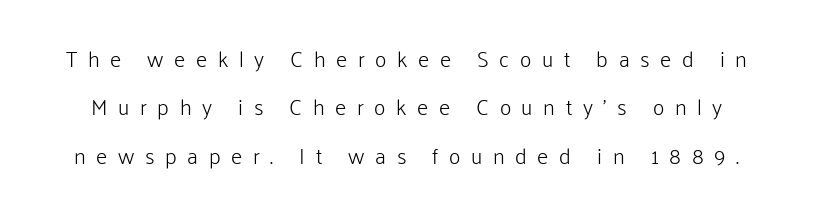
Weight: in the light-to-regular range. Characters remain perfectly vertical along every line. A typesetter would call this heavily tracked-out type. The area under the type is left untouched. The block of text is sparse from top to bottom, with ample space between rows.
